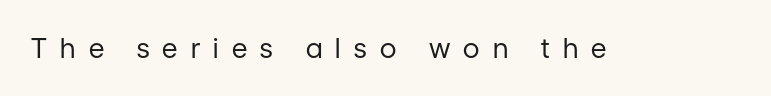
Q: Is the text bold? A: No.
Q: Is the text italic (slanted)? A: No, it is upright.
Q: Is the text underlined? A: No.
Q: Is the spacing between letters normal or unusually wide? A: Unusually wide.
